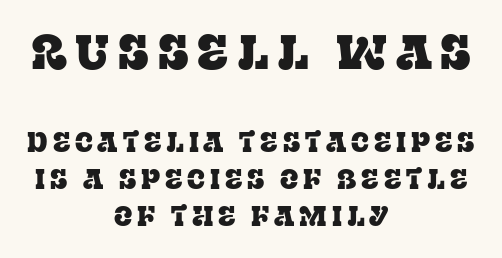
{"serif": "yes", "italic": "no", "width": "normal", "stroke_contrast": "low", "x_height": "large", "monospaced": "no", "underline": "no", "align": "center", "line_spacing": "normal", "line_spacing_ratio": 1.37, "larger_block": "first", "size_ratio": 1.78, "glyph_px": 48}
